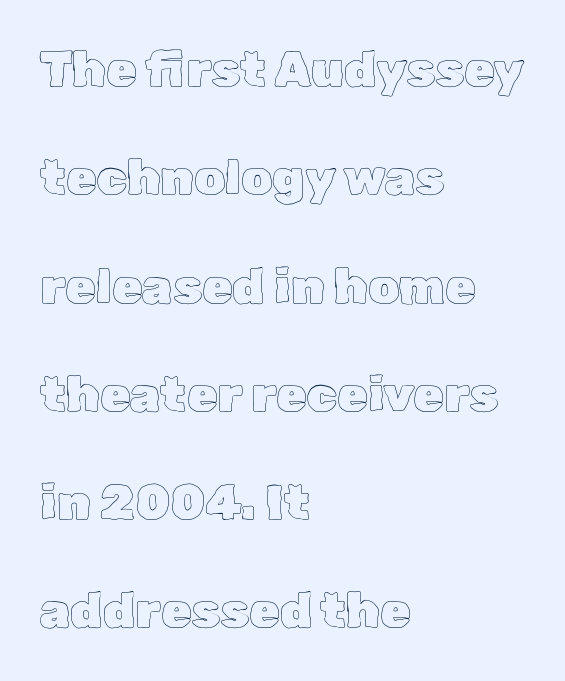
Q: Is the text italic (slanted)? A: No, it is upright.
Q: Is the text underlined? A: No.
Q: How is the paragraph aligned? A: Left-aligned.
Q: Is the spacing between letters normal or unusually wide? A: Normal.
Q: Is the spacing between lines tight, normal or loose? A: Loose.
Q: Width (condensed, normal, or wide)? A: Normal.
Q: x-height? A: Medium.
Q: Monospaced? A: No.
